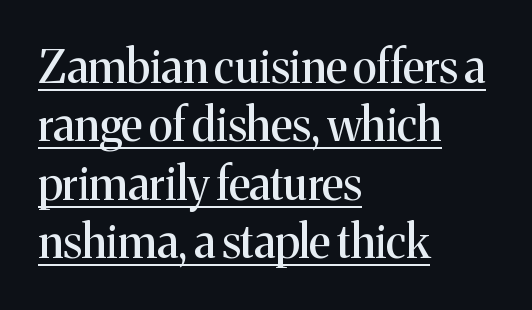
Q: Is the text italic (slanted)? A: No, it is upright.
Q: Is the typeface a serif or a sans-serif typeface? A: Serif.
Q: Is the text underlined? A: Yes.
Q: How is the paragraph aligned? A: Left-aligned.
Q: Is the spacing between letters normal or unusually wide? A: Normal.
Q: Is the spacing between lines tight, normal or loose? A: Normal.
Q: Width (condensed, normal, or wide)? A: Normal.
Q: Stroke contrast? A: Medium.
Q: x-height? A: Medium.
Q: Monospaced? A: No.
